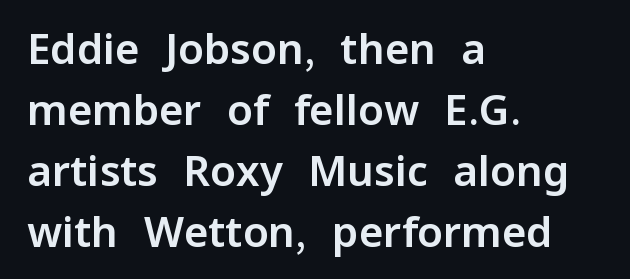
The image shows 42 px sans-serif type, upright; set left-aligned, normal line spacing (1.45x), normal letter spacing, not underlined; low stroke contrast and a medium x-height.
